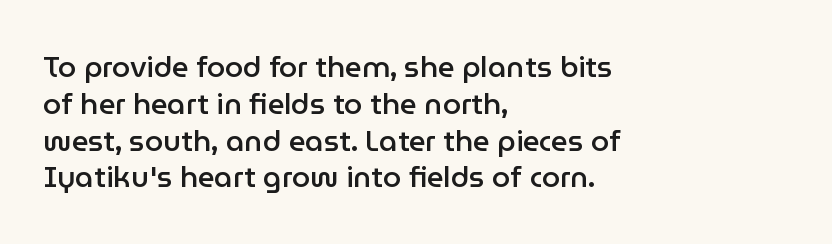
{"serif": "no", "italic": "no", "bold": "semi", "weight": "semibold", "width": "normal", "stroke_contrast": "low", "x_height": "medium", "monospaced": "no", "underline": "no", "align": "left", "line_spacing": "normal", "line_spacing_ratio": 1.27, "letter_spacing": "normal", "letter_spacing_em": 0.0, "glyph_px": 29}
